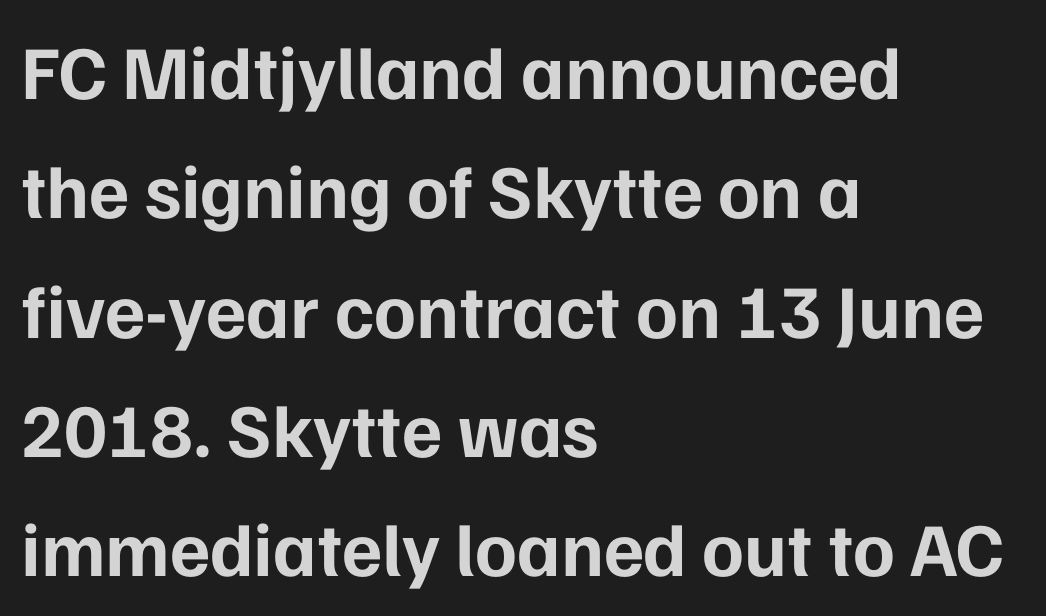
Q: Is the text bold? A: Yes.
Q: Is the text italic (slanted)? A: No, it is upright.
Q: Is the typeface a serif or a sans-serif typeface? A: Sans-serif.
Q: Is the text underlined? A: No.
Q: How is the paragraph aligned? A: Left-aligned.
Q: Is the spacing between letters normal or unusually wide? A: Normal.
Q: Is the spacing between lines tight, normal or loose? A: Normal.
Q: Width (condensed, normal, or wide)? A: Normal.
Q: Stroke contrast? A: Low.
Q: x-height? A: Medium.
Q: Monospaced? A: No.
